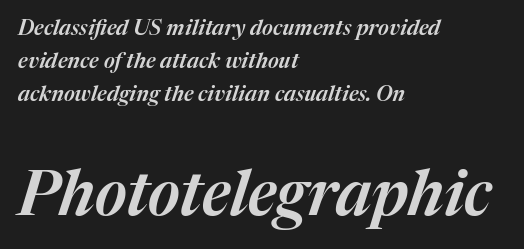
The foot of each line stays bare and open. Summary of vertical rhythm: regular, with standard interline spacing. This sample has the flowing, uneven cadence of proportional lettering. Letter spacing: default. Whoever set this made the second block the dominant, larger element.
